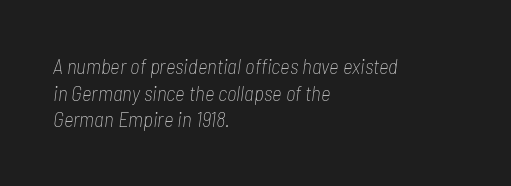
{"italic": "yes", "lean": "right", "slant_degrees": 7, "bold": "no", "underline": "no", "align": "left", "line_spacing": "normal", "line_spacing_ratio": 1.27, "letter_spacing": "normal", "letter_spacing_em": 0.0, "glyph_px": 21}
